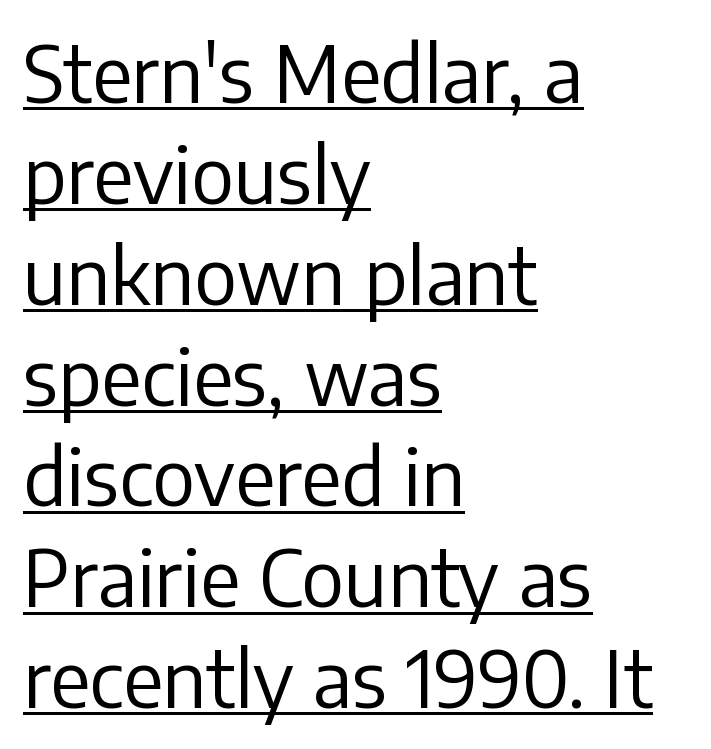
Regular leading. Is there an underline? Yes — a line sits under the letters. Each stroke keeps to a modest, everyday thickness or less. Posture: vertical. Type style note: lacks serifs.
